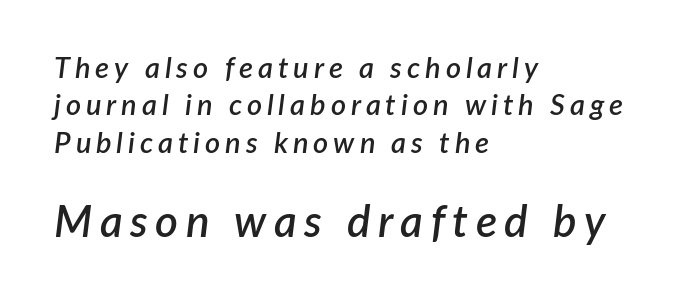
{"italic": "yes", "lean": "right", "slant_degrees": 7, "bold": "semi", "weight": "semibold", "width": "normal", "stroke_contrast": "low", "x_height": "medium", "monospaced": "no", "underline": "no", "align": "left", "line_spacing": "normal", "line_spacing_ratio": 1.29, "larger_block": "second", "size_ratio": 1.52, "glyph_px": 44}
